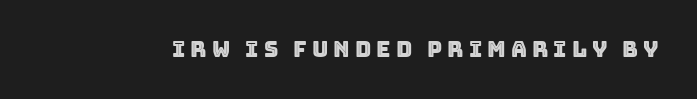
The image shows 22 px text type, upright; set unusually wide letter spacing (+0.23 em), not underlined.
